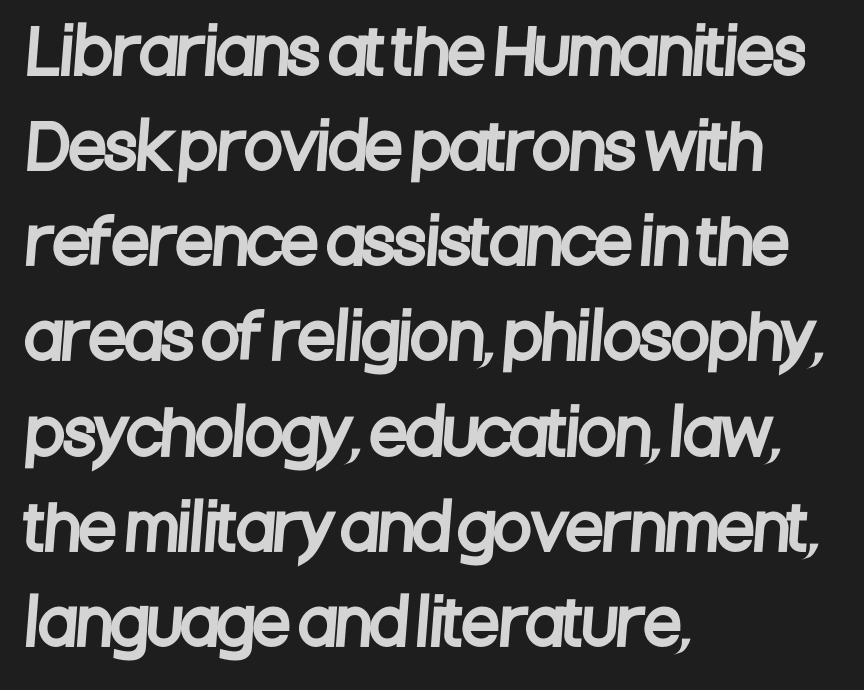
The image shows 61 px condensed sans-serif type; set left-aligned, normal line spacing (1.56x), normal letter spacing, not underlined; low stroke contrast and a large x-height.
